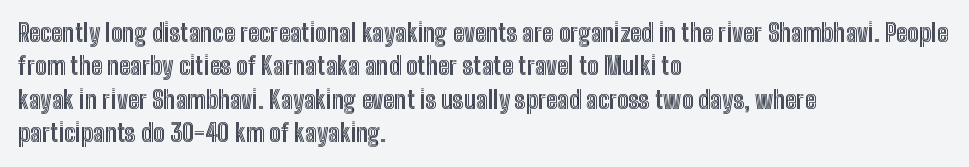
{"italic": "no", "underline": "no", "align": "left", "line_spacing": "normal", "line_spacing_ratio": 1.39, "letter_spacing": "normal", "letter_spacing_em": 0.0, "glyph_px": 24}
